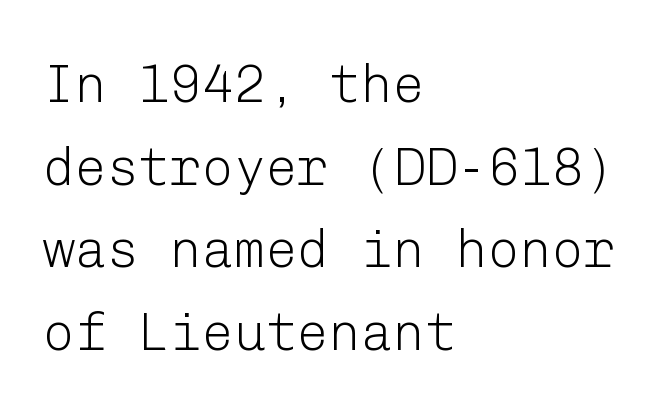
The image shows 53 px light sans-serif type, upright; set left-aligned, normal line spacing (1.56x), normal letter spacing, not underlined; low stroke contrast and a medium x-height.
